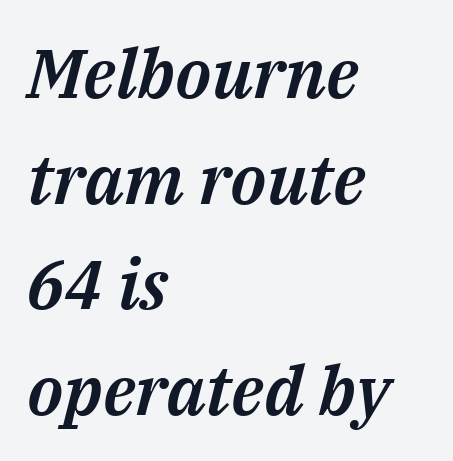
The image shows 69 px text type, italic (leaning right); set left-aligned, normal line spacing (1.53x), normal letter spacing, not underlined; medium stroke contrast and a medium x-height.
